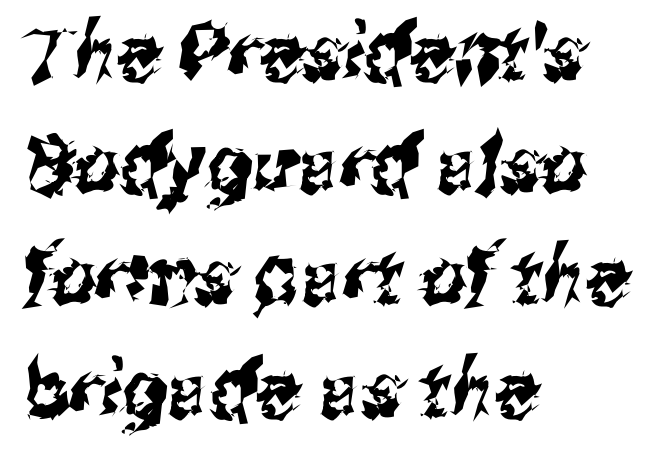
The image shows 79 px condensed sans-serif type; set left-aligned, normal line spacing (1.42x), normal letter spacing, not underlined; medium stroke contrast and a medium x-height.
